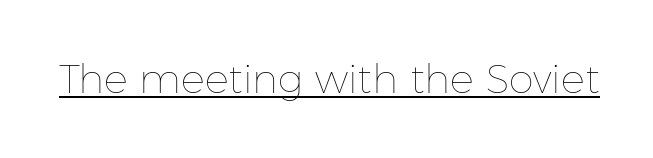
{"italic": "no", "bold": "no", "weight": "thin", "width": "normal", "stroke_contrast": "low", "x_height": "medium", "monospaced": "no", "underline": "yes", "letter_spacing": "normal", "letter_spacing_em": 0.0, "glyph_px": 40}
